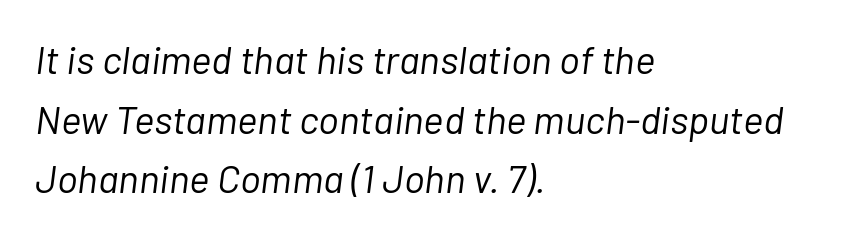
Q: Is the text bold? A: No.
Q: Is the text italic (slanted)? A: Yes, it leans right by about 7 degrees.
Q: Is the text underlined? A: No.
Q: How is the paragraph aligned? A: Left-aligned.
Q: Is the spacing between letters normal or unusually wide? A: Normal.
Q: Is the spacing between lines tight, normal or loose? A: Normal.
Q: Width (condensed, normal, or wide)? A: Normal.
Q: Stroke contrast? A: Low.
Q: x-height? A: Medium.
Q: Monospaced? A: No.
